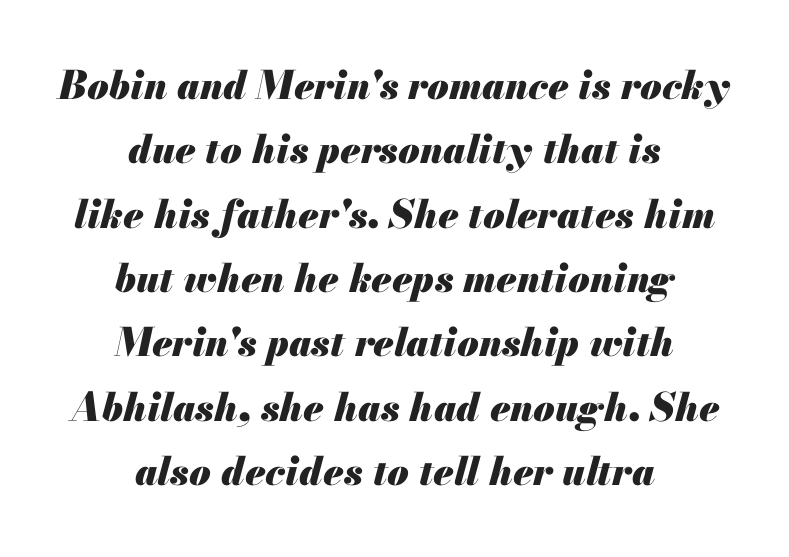
Q: Is the text bold? A: Yes.
Q: Is the text italic (slanted)? A: Yes, it leans right by about 13 degrees.
Q: Is the text underlined? A: No.
Q: How is the paragraph aligned? A: Centered.
Q: Is the spacing between letters normal or unusually wide? A: Normal.
Q: Is the spacing between lines tight, normal or loose? A: Normal.
Q: Width (condensed, normal, or wide)? A: Normal.
Q: Stroke contrast? A: Medium.
Q: x-height? A: Small.
Q: Monospaced? A: No.
